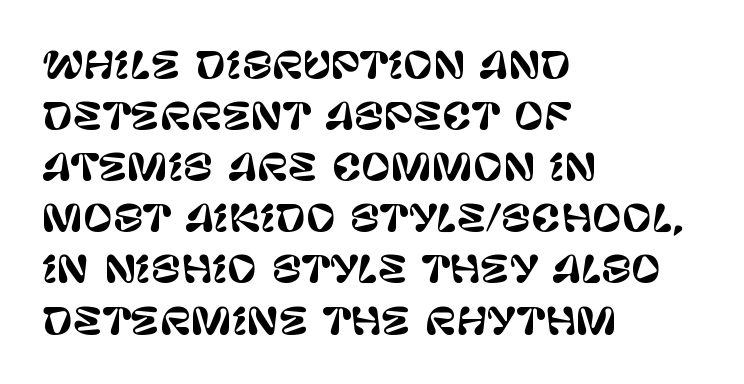
Q: Is the text italic (slanted)? A: Yes.
Q: Is the typeface a serif or a sans-serif typeface? A: Sans-serif.
Q: Is the text underlined? A: No.
Q: How is the paragraph aligned? A: Left-aligned.
Q: Is the spacing between letters normal or unusually wide? A: Normal.
Q: Is the spacing between lines tight, normal or loose? A: Normal.
Q: Width (condensed, normal, or wide)? A: Normal.
Q: Stroke contrast? A: Low.
Q: x-height? A: Large.
Q: Monospaced? A: No.
